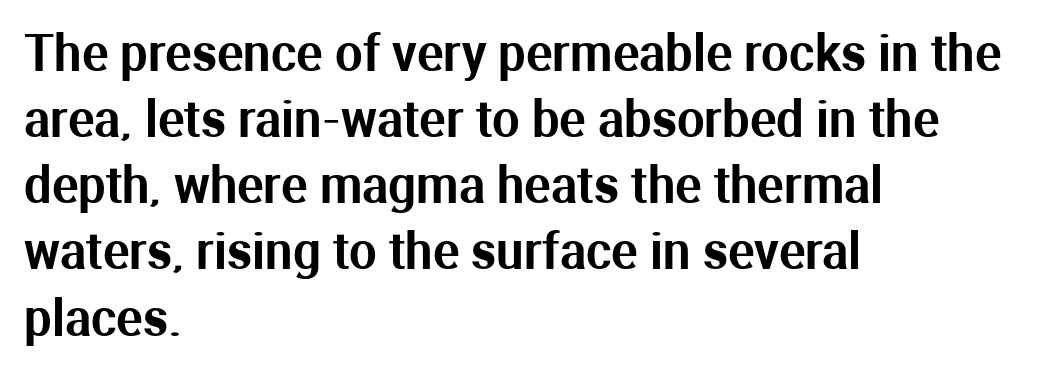
The image shows 49 px sans-serif type, upright; set left-aligned, normal line spacing (1.35x), normal letter spacing, not underlined; medium stroke contrast and a medium x-height.
